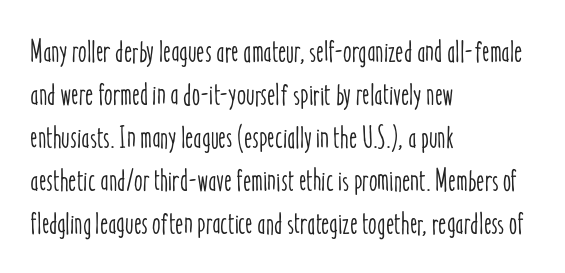
The gap between lines stays unmarked. Does the leading feel generous? No, just average. Ordinary non-slanted type is in use. Every row of glyphs begins at an identical x-position on the left. Do the characters align in a grid? No, the font is proportional.
